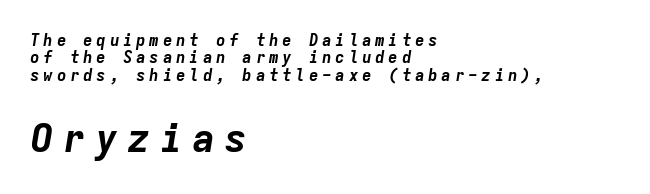
{"italic": "yes", "lean": "right", "slant_degrees": 9, "bold": "yes", "weight": "bold", "width": "normal", "stroke_contrast": "low", "x_height": "medium", "monospaced": "yes", "underline": "no", "align": "left", "line_spacing": "tight", "line_spacing_ratio": 1.09, "letter_spacing": "wide", "letter_spacing_em": 0.23, "larger_block": "second", "size_ratio": 2.44, "glyph_px": 39}
